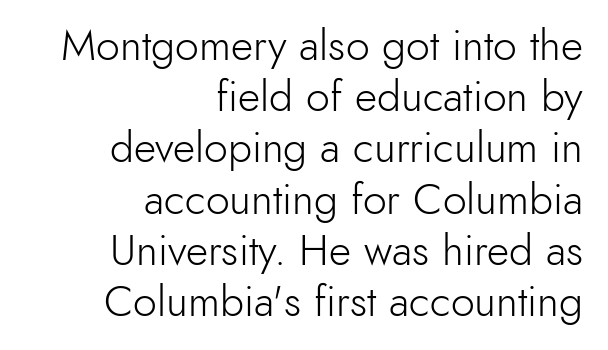
The image shows 43 px light sans-serif type, upright; set right-aligned, line spacing 1.19x, normal letter spacing, not underlined; a small x-height.
